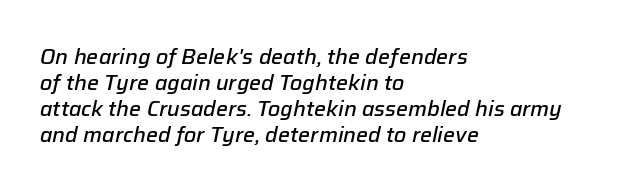
The image shows 21 px text type, italic (leaning right); set left-aligned, line spacing 1.24x, normal letter spacing, not underlined.
